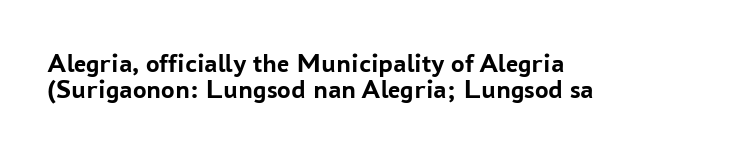
{"italic": "no", "bold": "yes", "underline": "no", "align": "left", "line_spacing": "tight", "line_spacing_ratio": 0.98, "letter_spacing": "normal", "letter_spacing_em": 0.0, "glyph_px": 27}
